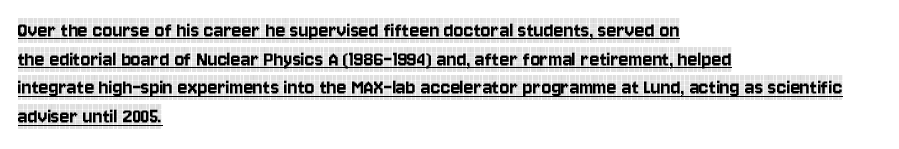
The image shows 23 px text type, upright; set left-aligned, normal line spacing (1.25x), normal letter spacing, underlined.
